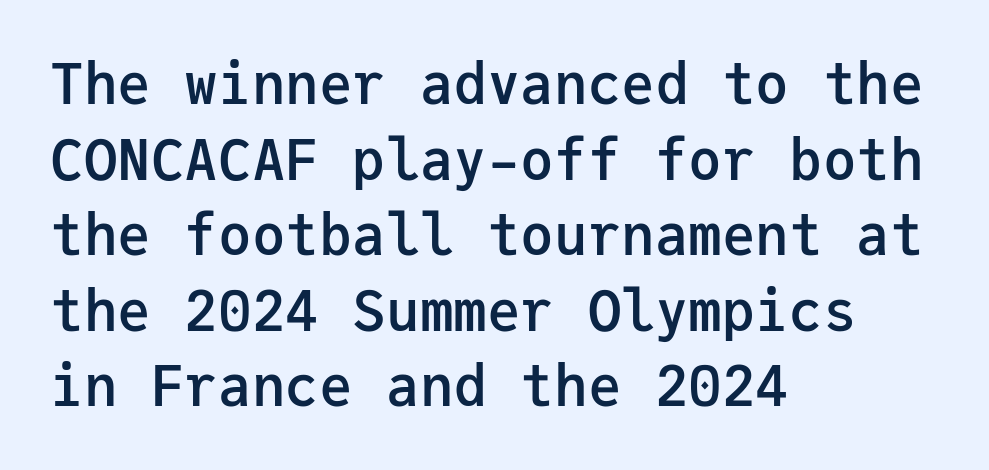
Q: Is the text bold? A: Semi-bold.
Q: Is the text italic (slanted)? A: No, it is upright.
Q: Is the typeface a serif or a sans-serif typeface? A: Sans-serif.
Q: Is the text underlined? A: No.
Q: How is the paragraph aligned? A: Left-aligned.
Q: Is the spacing between letters normal or unusually wide? A: Normal.
Q: Is the spacing between lines tight, normal or loose? A: Normal.
Q: Width (condensed, normal, or wide)? A: Normal.
Q: Stroke contrast? A: Low.
Q: x-height? A: Medium.
Q: Monospaced? A: Yes.
